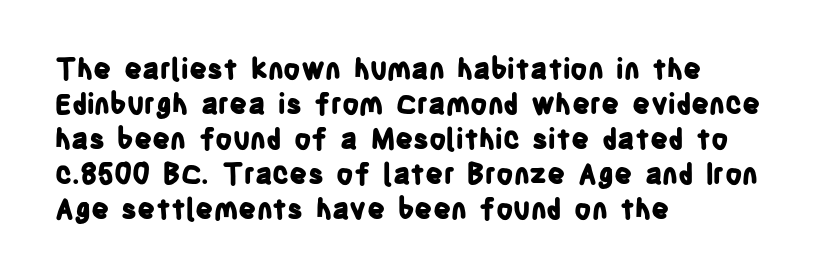
{"serif": "no", "italic": "no", "bold": "yes", "weight": "bold", "width": "condensed", "stroke_contrast": "low", "x_height": "large", "monospaced": "no", "underline": "no", "align": "left", "line_spacing": "normal", "line_spacing_ratio": 1.25, "letter_spacing": "normal", "letter_spacing_em": 0.0, "glyph_px": 28}
